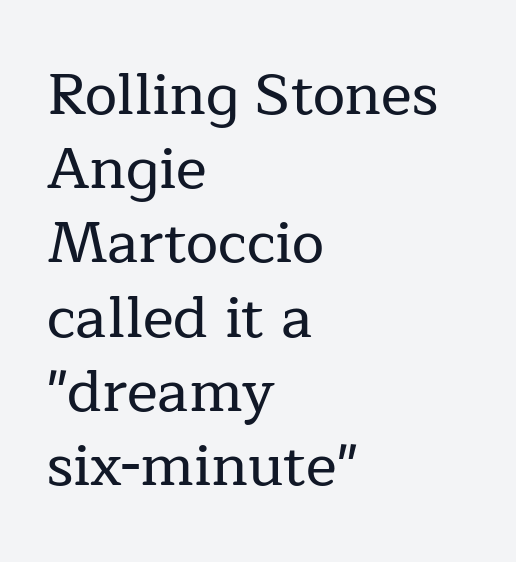
The image shows 58 px serif type, upright; set left-aligned, normal line spacing (1.28x), normal letter spacing, not underlined; low stroke contrast and a medium x-height.
